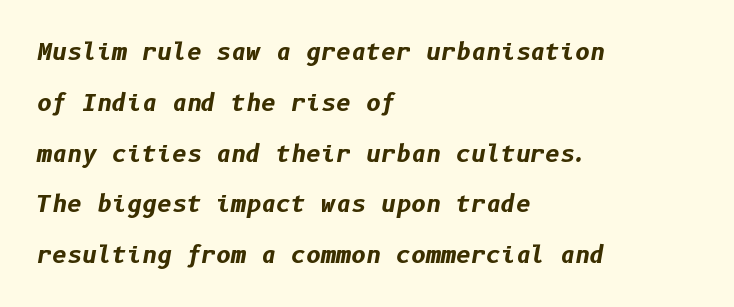
The image shows 23 px bold type, italic (leaning right); set left-aligned, loose line spacing (2.21x), normal letter spacing, not underlined.
